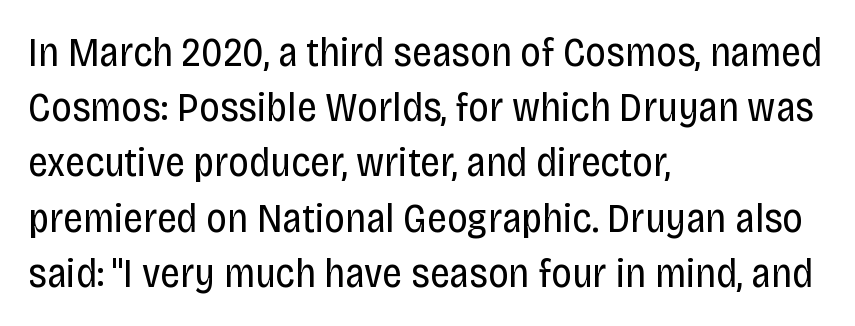
Q: Is the text bold? A: No.
Q: Is the text italic (slanted)? A: No, it is upright.
Q: Is the typeface a serif or a sans-serif typeface? A: Sans-serif.
Q: Is the text underlined? A: No.
Q: How is the paragraph aligned? A: Left-aligned.
Q: Is the spacing between letters normal or unusually wide? A: Normal.
Q: Is the spacing between lines tight, normal or loose? A: Normal.
Q: Width (condensed, normal, or wide)? A: Condensed.
Q: Stroke contrast? A: Low.
Q: x-height? A: Large.
Q: Monospaced? A: No.
